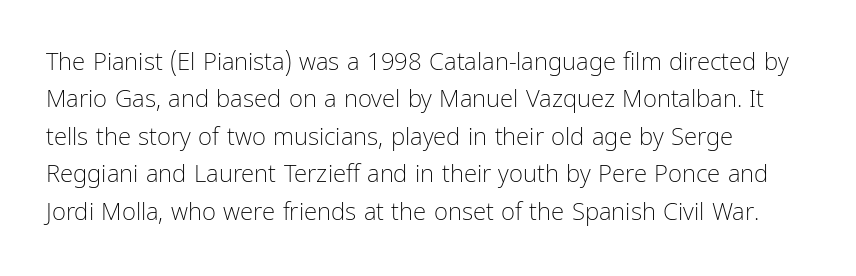
Evenly set lines give the paragraph a standard silhouette. Here the glyphs are tracked normally, forming tight word shapes. Rule under the text: the space is simply empty. Italic? Not at all — the glyphs are vertical. These glyphs show unthickened strokes, regular width or finer.
